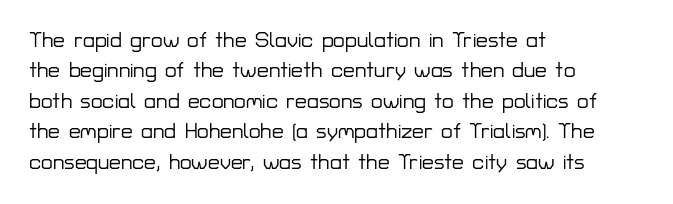
A bare baseline throughout the passage. This rendering uses left alignment, leaving the right contour irregular. Vertical strokes here are truly vertical. Glyph-to-glyph distance matches everyday printed text. If you measured baseline to baseline, you'd find a middling distance.
